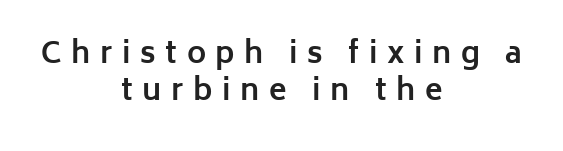
The image shows 29 px bold sans-serif type, upright; set centered, normal line spacing (1.28x), unusually wide letter spacing (+0.33 em), not underlined; low stroke contrast and a medium x-height.
